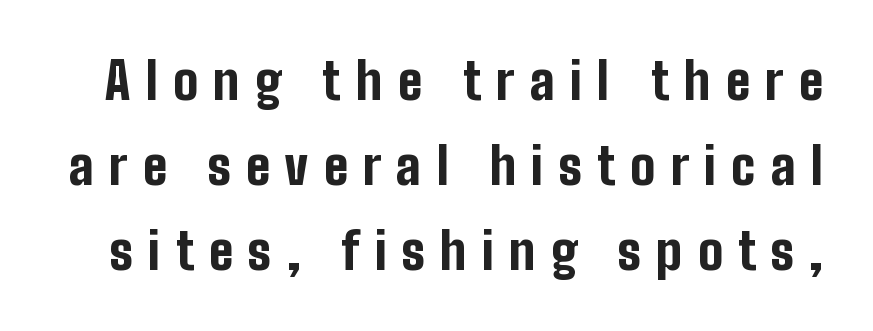
{"serif": "no", "italic": "no", "bold": "yes", "weight": "bold", "width": "condensed", "stroke_contrast": "low", "x_height": "medium", "monospaced": "no", "underline": "no", "line_spacing": "normal", "line_spacing_ratio": 1.7, "letter_spacing": "wide", "letter_spacing_em": 0.3, "glyph_px": 50}
